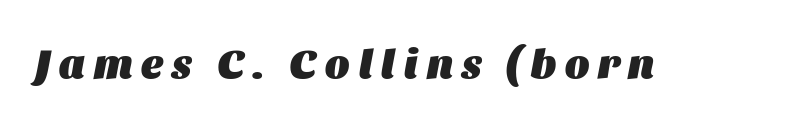
The image shows 41 px heavy type, italic (leaning right); set unusually wide letter spacing (+0.22 em), not underlined; medium stroke contrast and a large x-height.
